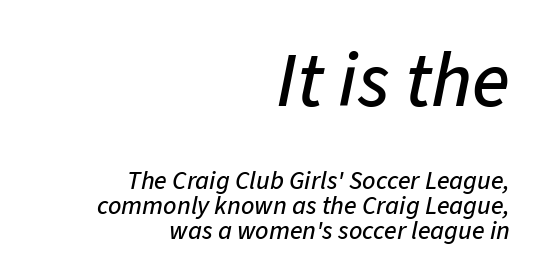
The image shows 78 px text type, italic (leaning right); set right-aligned, tight line spacing (0.95x), normal letter spacing, not underlined; the first (top) block is 3.0x larger; low stroke contrast and a medium x-height.
